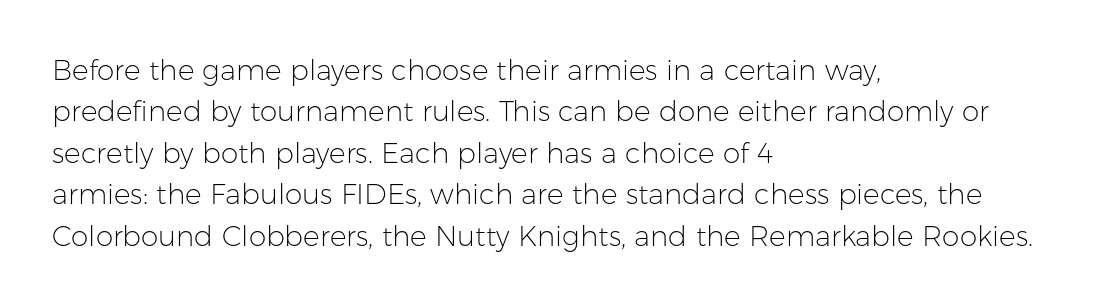
{"serif": "no", "italic": "no", "bold": "no", "weight": "light", "width": "normal", "stroke_contrast": "low", "x_height": "medium", "monospaced": "no", "underline": "no", "align": "left", "line_spacing": "normal", "line_spacing_ratio": 1.48, "letter_spacing": "normal", "letter_spacing_em": 0.0, "glyph_px": 28}
